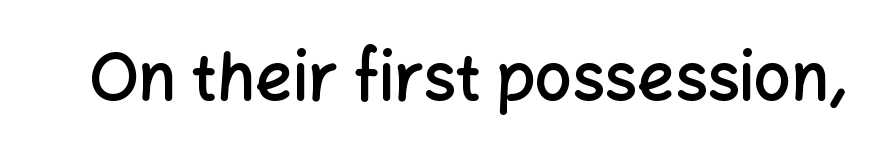
Q: Is the text bold? A: Semi-bold.
Q: Is the text italic (slanted)? A: No, it is upright.
Q: Is the typeface a serif or a sans-serif typeface? A: Sans-serif.
Q: Is the text underlined? A: No.
Q: Is the spacing between letters normal or unusually wide? A: Normal.
Q: Width (condensed, normal, or wide)? A: Normal.
Q: Stroke contrast? A: Low.
Q: x-height? A: Medium.
Q: Monospaced? A: No.
